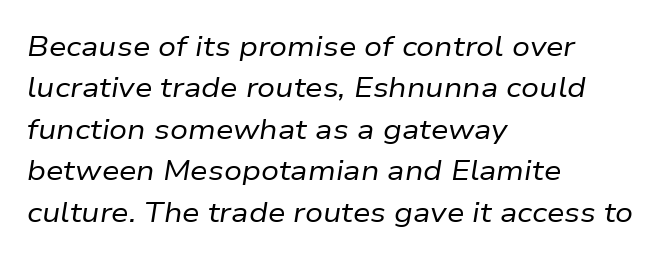
The image shows 28 px regular-weight type, italic (leaning right); set left-aligned, normal line spacing (1.48x), normal letter spacing, not underlined; low stroke contrast and a medium x-height.
